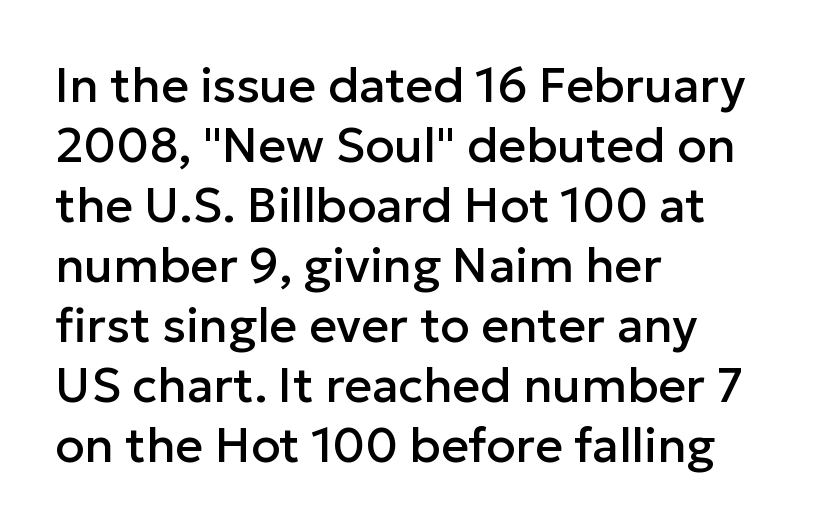
The image shows 48 px sans-serif type, upright; set left-aligned, normal line spacing (1.25x), normal letter spacing, not underlined; low stroke contrast and a medium x-height.
